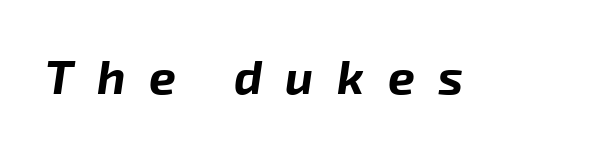
{"italic": "yes", "lean": "right", "slant_degrees": 8, "bold": "yes", "weight": "bold", "width": "normal", "stroke_contrast": "low", "x_height": "medium", "monospaced": "no", "underline": "no", "letter_spacing": "wide", "letter_spacing_em": 0.49, "glyph_px": 48}
